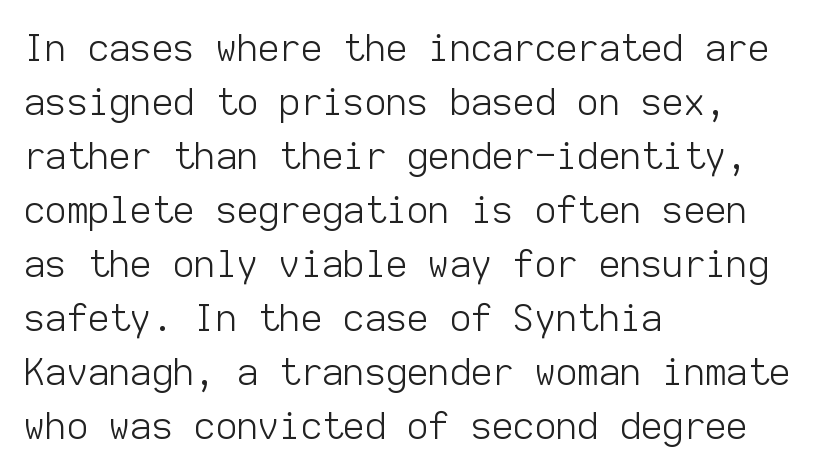
{"serif": "no", "italic": "no", "bold": "no", "weight": "light", "width": "normal", "stroke_contrast": "low", "x_height": "medium", "monospaced": "yes", "underline": "no", "align": "left", "line_spacing": "normal", "line_spacing_ratio": 1.46, "letter_spacing": "normal", "letter_spacing_em": 0.0, "glyph_px": 37}
